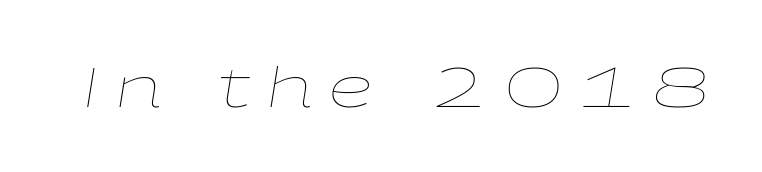
Q: Is the text bold? A: No.
Q: Is the text italic (slanted)? A: Yes, it leans right by about 9 degrees.
Q: Is the text underlined? A: No.
Q: Is the spacing between letters normal or unusually wide? A: Unusually wide.
Q: Width (condensed, normal, or wide)? A: Wide.
Q: Stroke contrast? A: Low.
Q: x-height? A: Medium.
Q: Monospaced? A: No.
